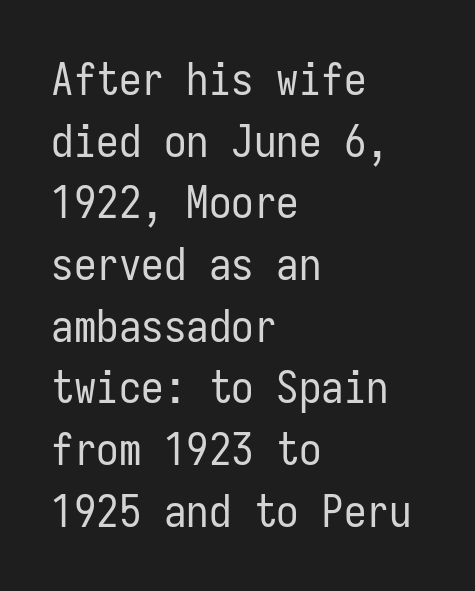
The image shows 45 px regular-weight, condensed sans-serif type, upright, monospaced; set left-aligned, normal line spacing (1.37x), normal letter spacing, not underlined; low stroke contrast and a medium x-height.
